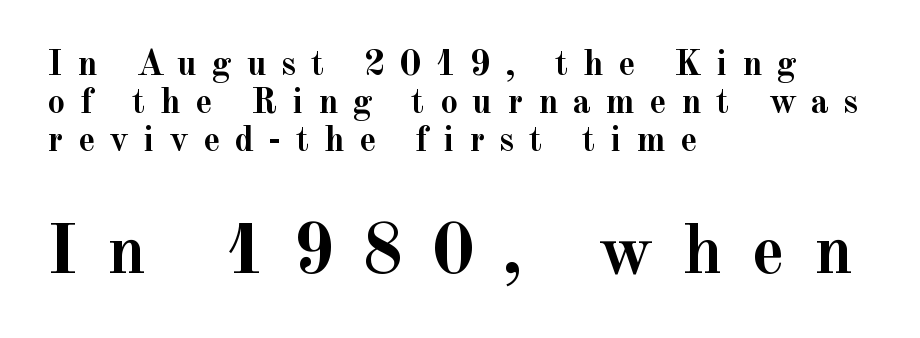
The more generous point size was reserved for the lower chunk. Glyph-to-glyph distance is far greater than everyday printed text. Regarding serifs, this sample has them. Every letter is thick-stroked: bold, no question. A roman cut, with each character standing at attention.
